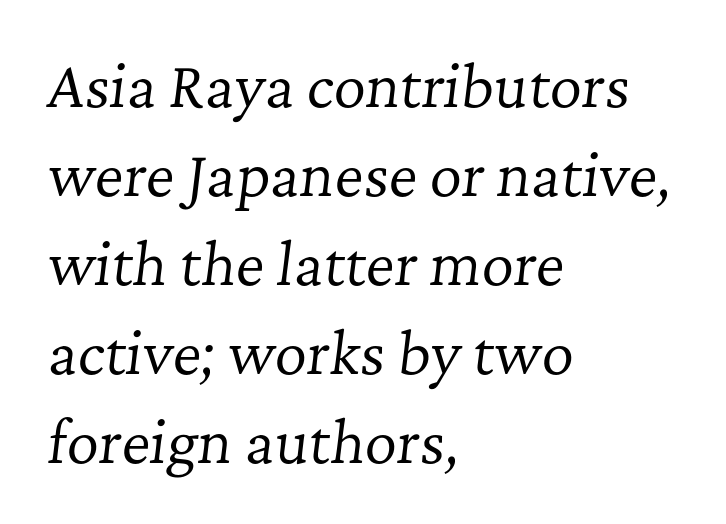
{"serif": "yes", "italic": "yes", "lean": "right", "slant_degrees": 7, "bold": "no", "weight": "regular", "width": "normal", "stroke_contrast": "low", "x_height": "medium", "monospaced": "no", "underline": "no", "align": "left", "line_spacing": "normal", "line_spacing_ratio": 1.59, "letter_spacing": "normal", "letter_spacing_em": 0.0, "glyph_px": 56}
